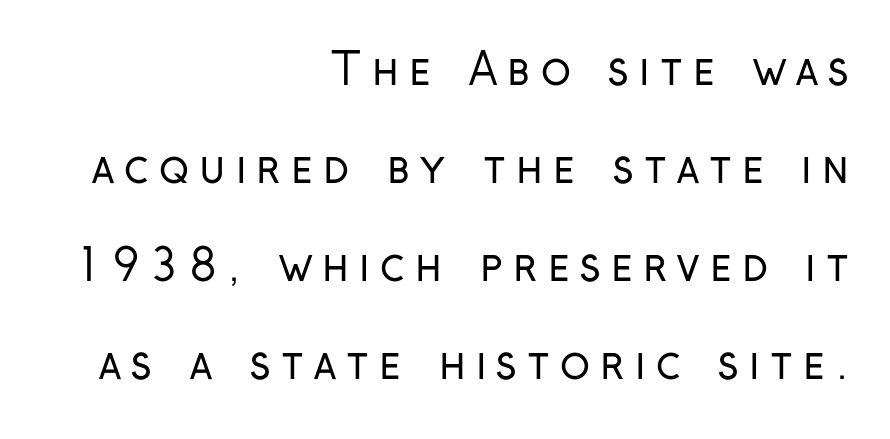
The image shows 44 px regular-weight, condensed sans-serif type, upright; set right-aligned, loose line spacing (2.23x), unusually wide letter spacing (+0.23 em), not underlined; low stroke contrast and a medium x-height.
